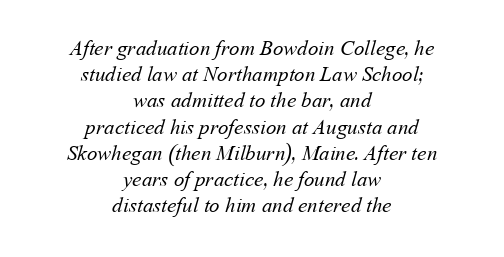
Unmarked baselines from the first word to the last. The block of text has a typical density, with ordinary space between rows. Inter-character spacing is left at the font's built-in metrics. Caption: face not bold, strokes unweighted. Every row of glyphs is offset so its center matches the block's center.
